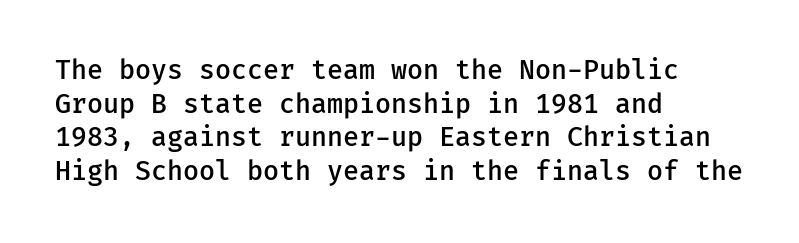
Each row of text sits above clean, open space. Notice how the passage keeps a crisp vertical edge on the left only. These lines keep a tight, regular rhythm from letter to letter. The strokes are fattened partway — semibold, not bold. Regarding leading, the lines here are spaced in the standard way. Upright lettering throughout.
